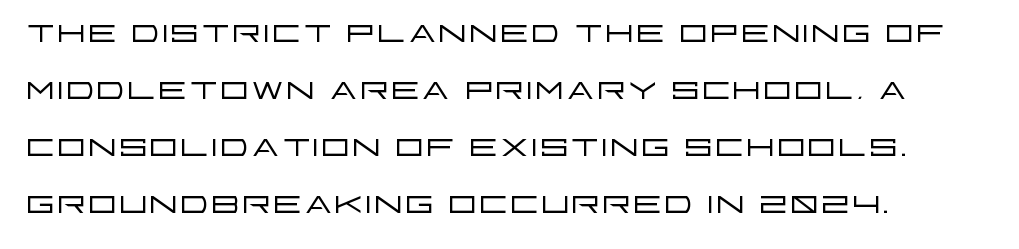
{"serif": "no", "italic": "no", "bold": "no", "weight": "light", "width": "wide", "stroke_contrast": "low", "x_height": "large", "monospaced": "no", "underline": "no", "align": "left", "line_spacing_ratio": 1.24, "letter_spacing": "normal", "letter_spacing_em": 0.0, "glyph_px": 46}
